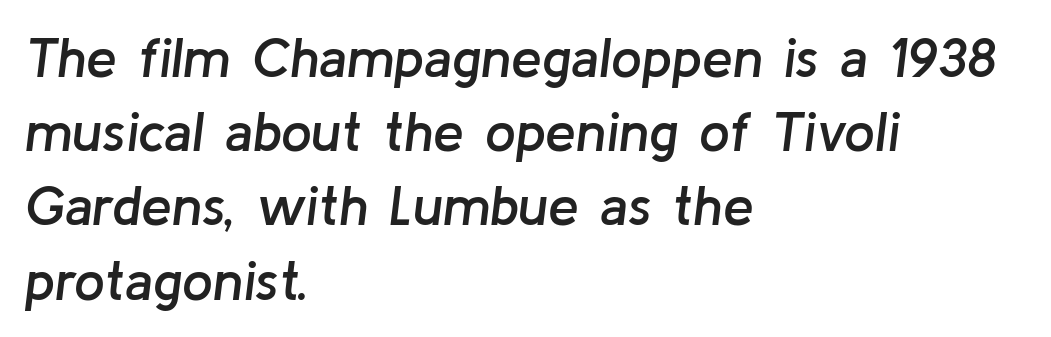
The glyphs are unaccompanied by any horizontal stroke below them. This sample uses an oblique cut, with every glyph tilted off the vertical. Does extra space separate the letters? No, they use regular spacing. The lines sit at an ordinary, default distance from one another. In CSS terms this would be text-align: left. The passage shown is typed in a proportional face where columns would drift.
